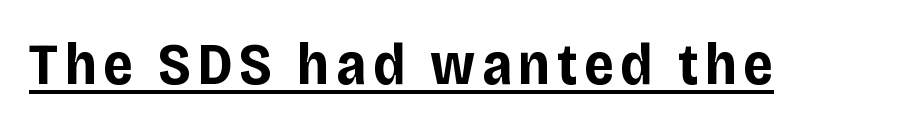
Q: Is the text bold? A: Yes.
Q: Is the text italic (slanted)? A: No, it is upright.
Q: Is the typeface a serif or a sans-serif typeface? A: Sans-serif.
Q: Is the text underlined? A: Yes.
Q: Width (condensed, normal, or wide)? A: Normal.
Q: Stroke contrast? A: Low.
Q: x-height? A: Large.
Q: Monospaced? A: No.
